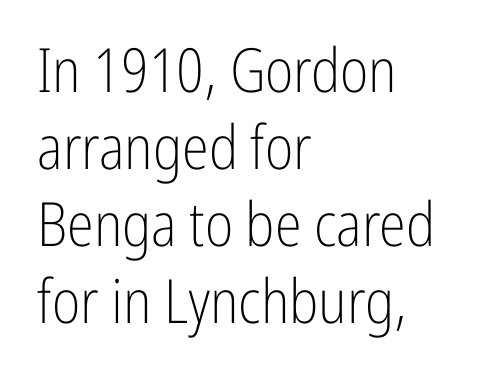
{"serif": "no", "italic": "no", "bold": "no", "weight": "light", "width": "condensed", "stroke_contrast": "low", "x_height": "medium", "monospaced": "no", "underline": "no", "align": "left", "line_spacing": "normal", "line_spacing_ratio": 1.26, "letter_spacing": "normal", "letter_spacing_em": 0.0, "glyph_px": 61}
